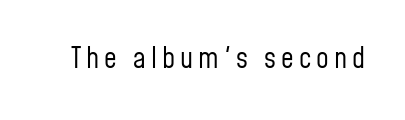
{"serif": "no", "italic": "no", "bold": "no", "weight": "regular", "width": "condensed", "stroke_contrast": "low", "x_height": "medium", "monospaced": "no", "underline": "no", "glyph_px": 28}
